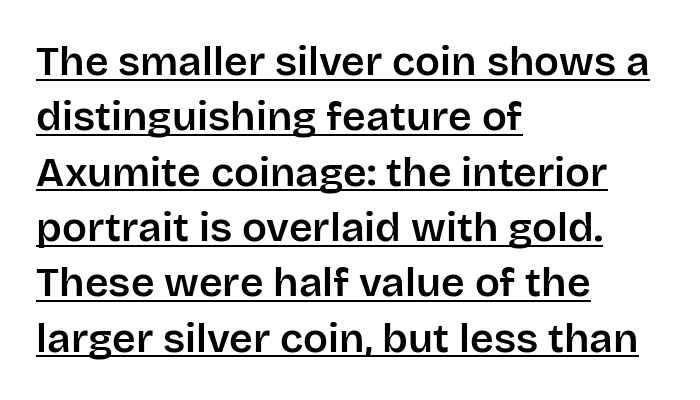
Q: Is the text italic (slanted)? A: No, it is upright.
Q: Is the typeface a serif or a sans-serif typeface? A: Sans-serif.
Q: Is the text underlined? A: Yes.
Q: How is the paragraph aligned? A: Left-aligned.
Q: Is the spacing between letters normal or unusually wide? A: Normal.
Q: Is the spacing between lines tight, normal or loose? A: Normal.
Q: Width (condensed, normal, or wide)? A: Normal.
Q: Stroke contrast? A: Low.
Q: x-height? A: Large.
Q: Monospaced? A: No.
